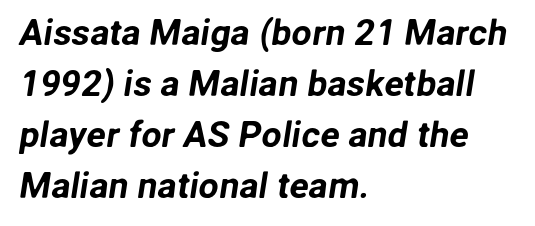
{"serif": "no", "width": "normal", "stroke_contrast": "low", "x_height": "medium", "monospaced": "no", "underline": "no", "align": "left", "line_spacing": "normal", "line_spacing_ratio": 1.42, "letter_spacing": "normal", "letter_spacing_em": 0.0, "glyph_px": 36}
